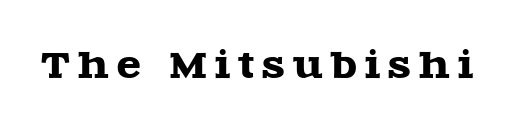
{"serif": "yes", "italic": "no", "width": "wide", "x_height": "large", "monospaced": "no", "underline": "no", "letter_spacing": "wide", "letter_spacing_em": 0.23, "glyph_px": 35}
